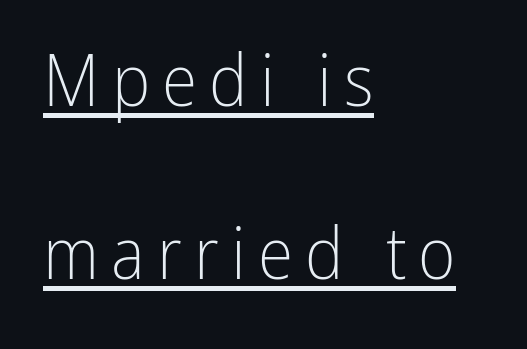
The image shows 72 px light, condensed sans-serif type, upright; set left-aligned, loose line spacing (2.4x), underlined; low stroke contrast and a medium x-height.
